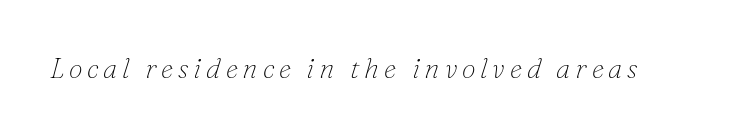
Q: Is the text bold? A: No.
Q: Is the text italic (slanted)? A: Yes, it leans right by about 16 degrees.
Q: Is the typeface a serif or a sans-serif typeface? A: Serif.
Q: Is the text underlined? A: No.
Q: Width (condensed, normal, or wide)? A: Normal.
Q: Stroke contrast? A: Low.
Q: x-height? A: Small.
Q: Monospaced? A: No.
